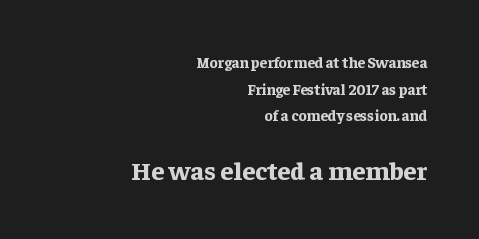
Plain, unruled lines of type. A typesetter would mark this as roman, not italic. Typeset ragged left — the right edge is the straight one. Larger block? The one below; the one above is distinctly smaller. Between one letter and the next there's only the usual sliver of space. Pretty heavy lettering here — definitely bold.
